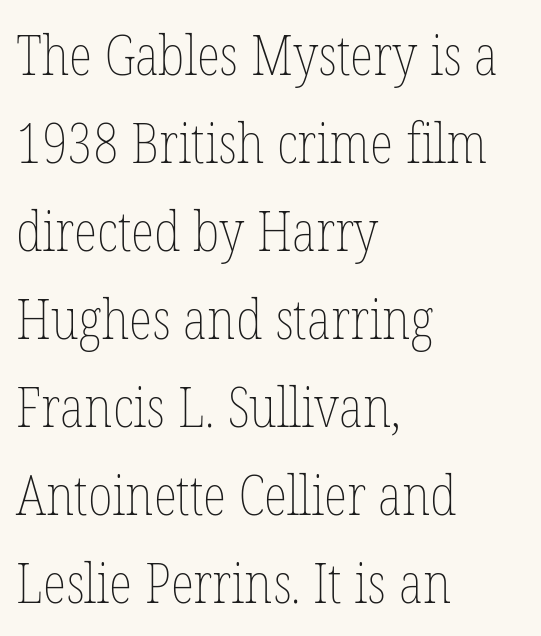
The image shows 55 px thin, condensed type, upright; set left-aligned, normal line spacing (1.6x), normal letter spacing, not underlined; low stroke contrast and a medium x-height.
